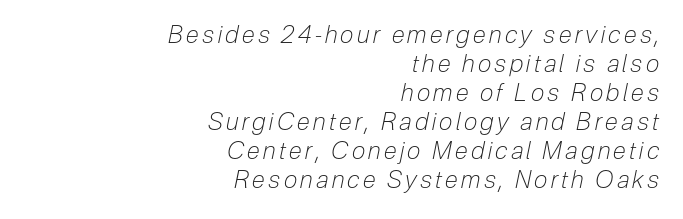
{"italic": "yes", "lean": "right", "slant_degrees": 12, "bold": "no", "underline": "no", "align": "right", "line_spacing_ratio": 1.21, "glyph_px": 24}
